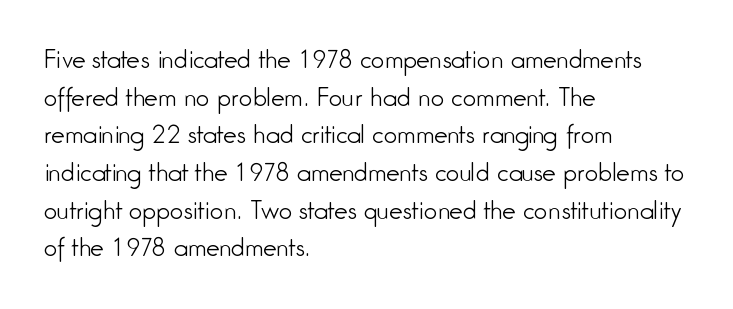
The image shows 24 px text type, upright; set left-aligned, normal line spacing (1.57x), normal letter spacing, not underlined.
